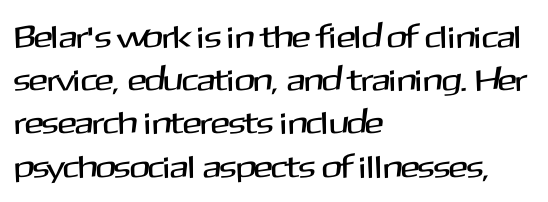
Q: Is the text italic (slanted)? A: No, it is upright.
Q: Is the typeface a serif or a sans-serif typeface? A: Sans-serif.
Q: Is the text underlined? A: No.
Q: How is the paragraph aligned? A: Left-aligned.
Q: Is the spacing between letters normal or unusually wide? A: Normal.
Q: Is the spacing between lines tight, normal or loose? A: Normal.
Q: Width (condensed, normal, or wide)? A: Normal.
Q: Stroke contrast? A: Medium.
Q: x-height? A: Medium.
Q: Monospaced? A: No.
